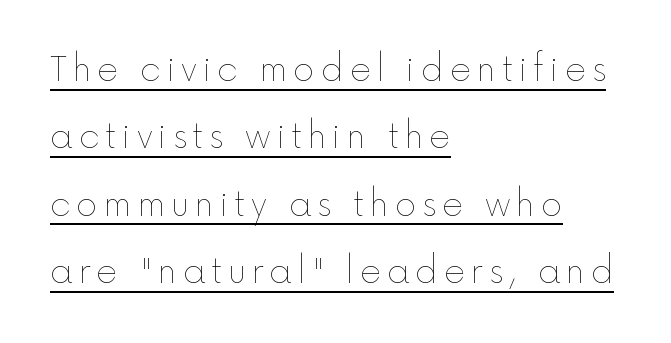
Q: Is the text bold? A: No.
Q: Is the text italic (slanted)? A: No, it is upright.
Q: Is the text underlined? A: Yes.
Q: How is the paragraph aligned? A: Left-aligned.
Q: Is the spacing between lines tight, normal or loose? A: Loose.
Q: Width (condensed, normal, or wide)? A: Normal.
Q: x-height? A: Medium.
Q: Monospaced? A: No.
